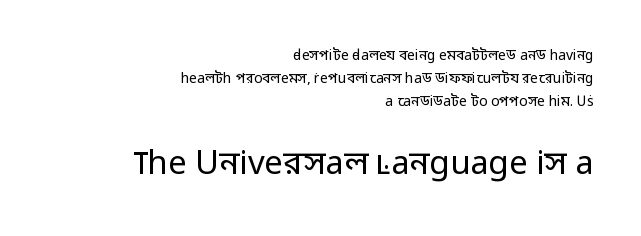
{"serif": "no", "italic": "no", "bold": "no", "weight": "regular", "width": "normal", "stroke_contrast": "low", "x_height": "medium", "monospaced": "no", "underline": "no", "align": "right", "line_spacing": "normal", "line_spacing_ratio": 1.66, "letter_spacing": "normal", "letter_spacing_em": 0.0, "larger_block": "second", "size_ratio": 2.36, "glyph_px": 33}
